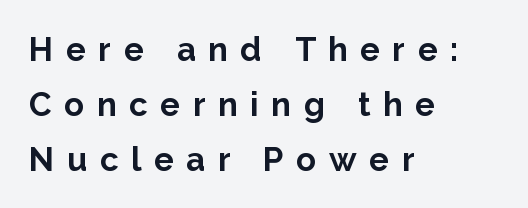
Q: Is the text bold? A: Yes.
Q: Is the text italic (slanted)? A: No, it is upright.
Q: Is the typeface a serif or a sans-serif typeface? A: Sans-serif.
Q: Is the text underlined? A: No.
Q: How is the paragraph aligned? A: Left-aligned.
Q: Is the spacing between letters normal or unusually wide? A: Unusually wide.
Q: Is the spacing between lines tight, normal or loose? A: Normal.
Q: Width (condensed, normal, or wide)? A: Normal.
Q: Stroke contrast? A: Low.
Q: x-height? A: Medium.
Q: Monospaced? A: No.
